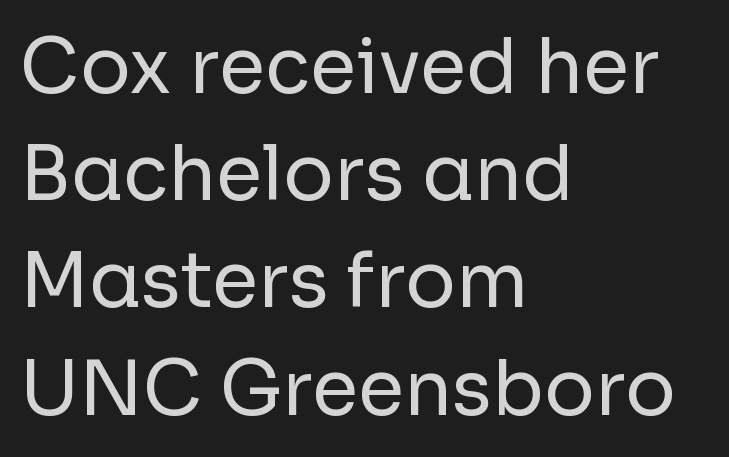
Q: Is the text bold? A: No.
Q: Is the text italic (slanted)? A: No, it is upright.
Q: Is the typeface a serif or a sans-serif typeface? A: Sans-serif.
Q: Is the text underlined? A: No.
Q: How is the paragraph aligned? A: Left-aligned.
Q: Is the spacing between letters normal or unusually wide? A: Normal.
Q: Is the spacing between lines tight, normal or loose? A: Normal.
Q: Width (condensed, normal, or wide)? A: Normal.
Q: Stroke contrast? A: Low.
Q: x-height? A: Medium.
Q: Monospaced? A: No.
